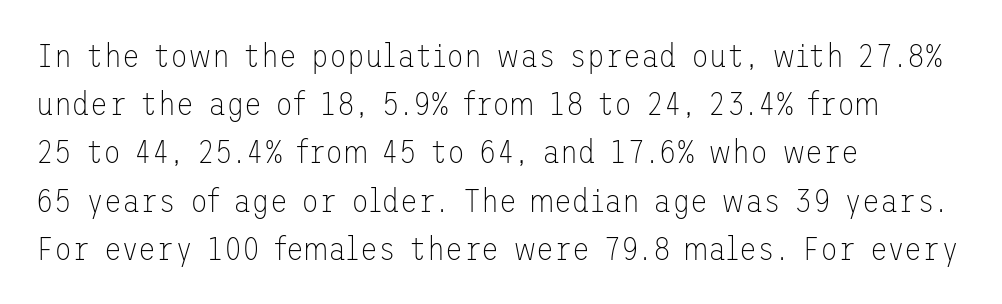
The image shows 33 px thin sans-serif type, upright; set left-aligned, normal line spacing (1.46x), normal letter spacing, not underlined; low stroke contrast and a medium x-height.
